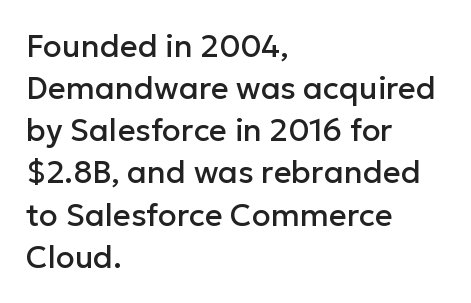
{"serif": "no", "italic": "no", "width": "normal", "stroke_contrast": "low", "x_height": "medium", "monospaced": "no", "underline": "no", "align": "left", "line_spacing": "normal", "line_spacing_ratio": 1.36, "letter_spacing": "normal", "letter_spacing_em": 0.0, "glyph_px": 31}
